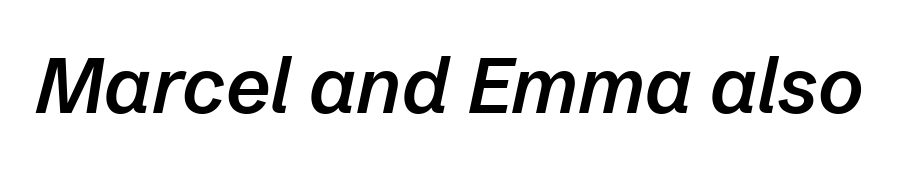
Each row of text sits above clean, open space. Spacing verdict: proportional, widths tailored to each character. What weight is shown? A semibold, between regular and bold. Italic: yes, the glyphs are oblique. The rendering keeps characters at their native spacing.
